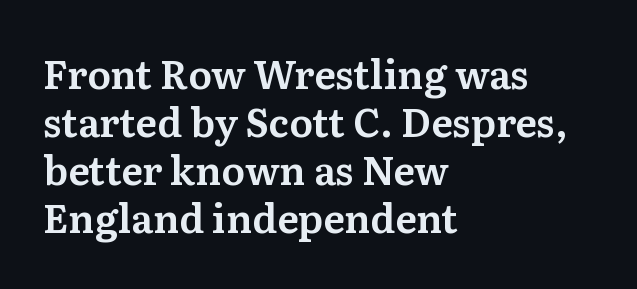
{"serif": "yes", "italic": "no", "width": "normal", "stroke_contrast": "medium", "x_height": "medium", "monospaced": "no", "underline": "no", "align": "left", "line_spacing_ratio": 1.23, "letter_spacing": "normal", "letter_spacing_em": 0.0, "glyph_px": 39}
